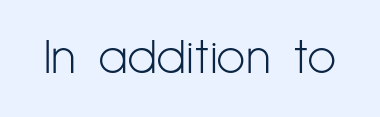
The image shows 50 px light, condensed sans-serif type, upright; set normal letter spacing, not underlined; low stroke contrast and a medium x-height.
